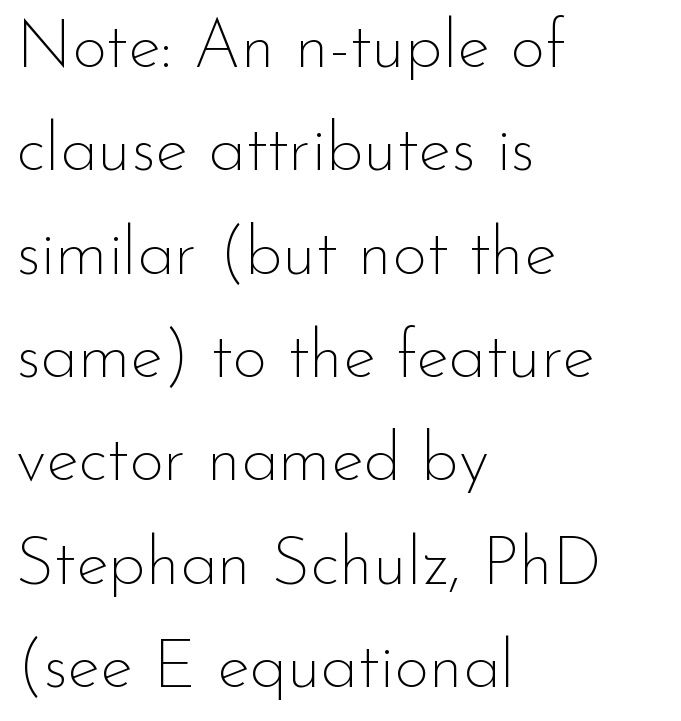
Italic: no, the glyphs are upright roman. Clear beneath every line of the passage. These lines are composed in type without serifs. Heft: none added — not bold. Does the copy run flush right? No — it runs flush left.
